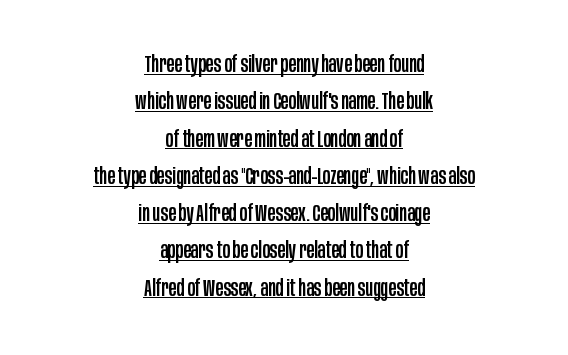
Q: Is the text italic (slanted)? A: No, it is upright.
Q: Is the text underlined? A: Yes.
Q: How is the paragraph aligned? A: Centered.
Q: Is the spacing between letters normal or unusually wide? A: Normal.
Q: Is the spacing between lines tight, normal or loose? A: Normal.
